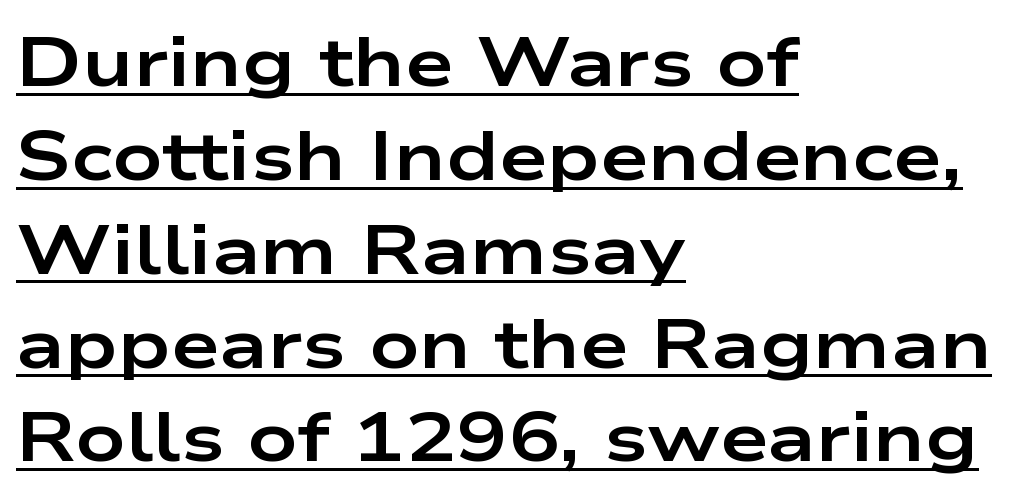
Q: Is the text bold? A: Yes.
Q: Is the text italic (slanted)? A: No, it is upright.
Q: Is the typeface a serif or a sans-serif typeface? A: Sans-serif.
Q: Is the text underlined? A: Yes.
Q: How is the paragraph aligned? A: Left-aligned.
Q: Is the spacing between letters normal or unusually wide? A: Normal.
Q: Is the spacing between lines tight, normal or loose? A: Normal.
Q: Width (condensed, normal, or wide)? A: Wide.
Q: Stroke contrast? A: Low.
Q: x-height? A: Medium.
Q: Monospaced? A: No.
